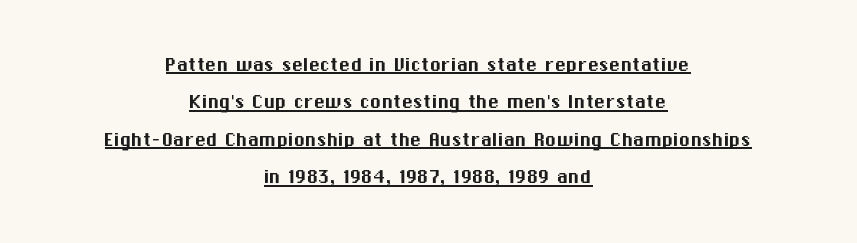
What's the leading like? Ordinary, nothing unusual. Is the block centered? Yes — each line is placed symmetrically about the middle. A roman cut, with each character standing at attention. How are the letters spaced? Ordinarily, with no added tracking.
